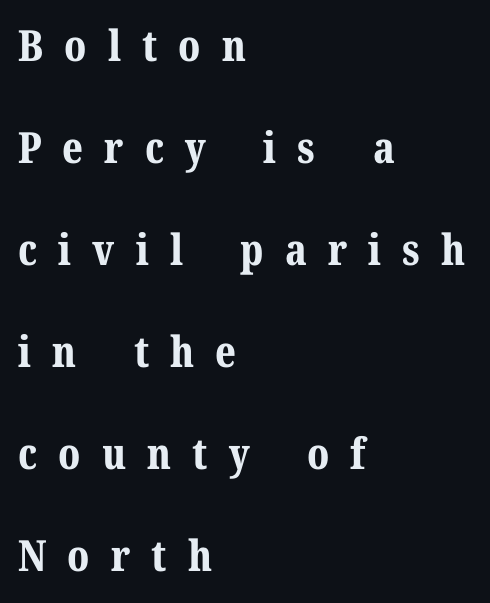
Is the letter spacing exaggerated? Yes — the characters are pushed far apart. Yep, those are serifs on the letters. Is there much room between lines? Yes — plenty of vertical air separates them. Horizontally, the lines are justified to the leading edge only. Underline: absent. The letters advance in unequal steps, a hallmark of proportional type.
